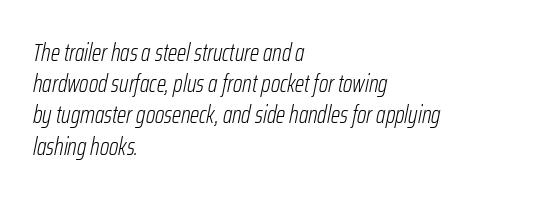
The image shows 24 px text type, italic (leaning right); set left-aligned, normal line spacing (1.3x), normal letter spacing, not underlined.
